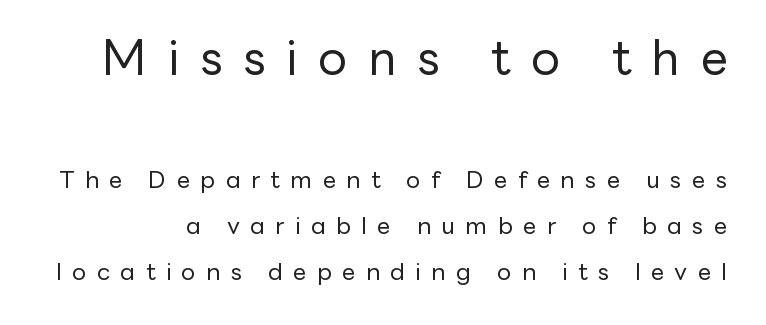
Each stroke keeps to a modest, everyday thickness or less. Varying glyph widths throughout — classic text-font behaviour. The font family rendered here belongs to the sans-serif group. Reading down the column, the eye jumps a long way to each next line. The specimen reads as upright at a glance. Observe the wide spacing: letters keep a clear distance from each other.
